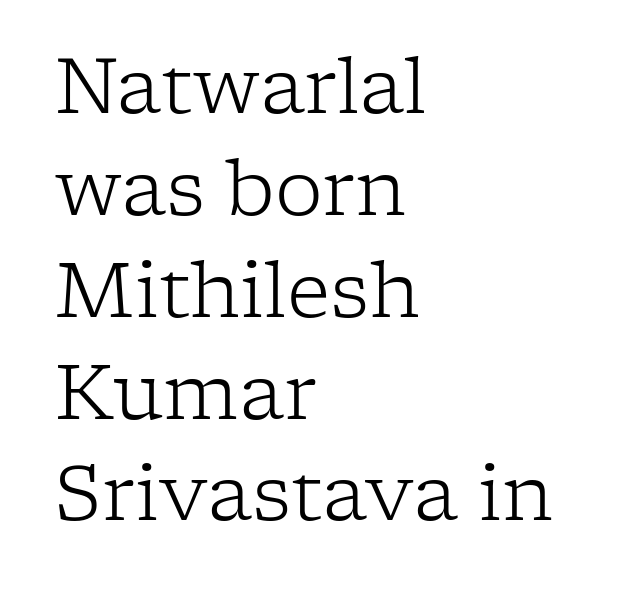
Unmarked baselines from the first word to the last. Successive baselines arrive at the customary interval. The specimen reads as upright at a glance. Think of a printed novel: that variable character pitch is what you see here.
